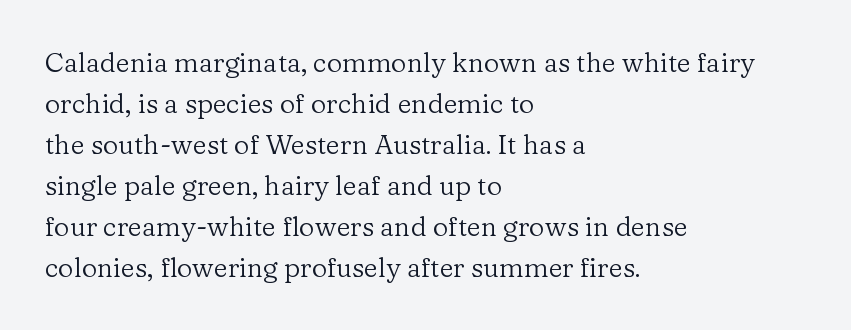
The image shows 27 px text type, upright; set left-aligned, normal line spacing (1.52x), normal letter spacing, not underlined.
